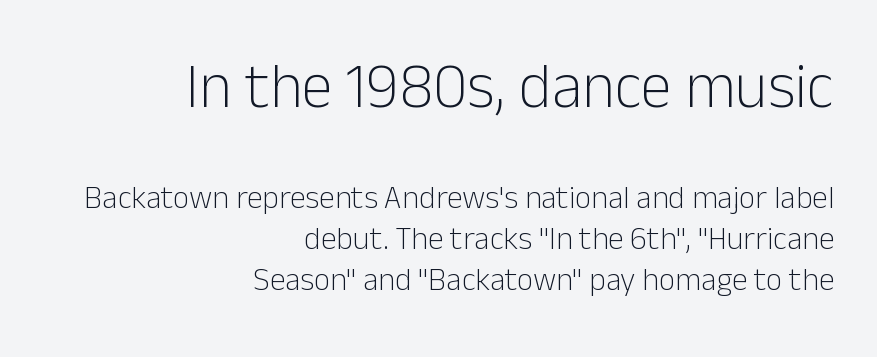
Each letter keeps its own natural width here, so spacing adapts to shape. Layout note: lines flush right. Classification — sans serif. Larger block? The one above; the one below is distinctly smaller. This reads as an unemphasized weight, regular at the heaviest.
